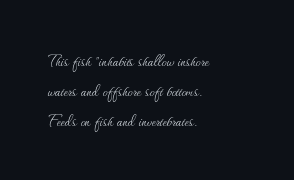
The face looks like a standard text weight, possibly lighter. A normal amount of white space separates one row of letters from the next. Line beginnings align vertically; line endings do not. The horizontal fit of the characters is conventional and even. The passage shown is not underscored anywhere.
